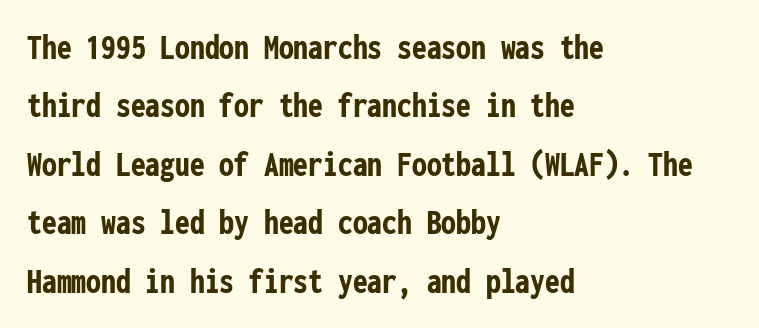
The image shows 37 px semibold, condensed sans-serif type, upright, monospaced; set left-aligned, normal line spacing (1.58x), normal letter spacing, not underlined; low stroke contrast and a medium x-height.
